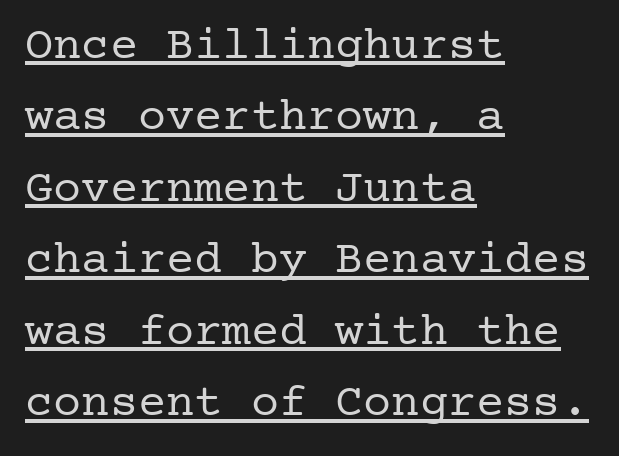
Q: Is the text bold? A: No.
Q: Is the text italic (slanted)? A: No, it is upright.
Q: Is the typeface a serif or a sans-serif typeface? A: Serif.
Q: Is the text underlined? A: Yes.
Q: How is the paragraph aligned? A: Left-aligned.
Q: Is the spacing between letters normal or unusually wide? A: Normal.
Q: Is the spacing between lines tight, normal or loose? A: Normal.
Q: Width (condensed, normal, or wide)? A: Normal.
Q: Stroke contrast? A: Low.
Q: x-height? A: Medium.
